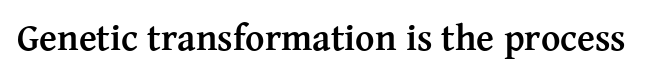
The image shows 37 px semibold serif type, upright; set normal letter spacing, not underlined; medium stroke contrast and a medium x-height.
